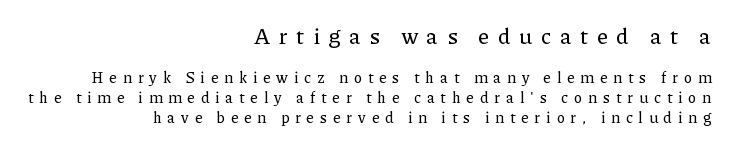
Does the copy run flush right? Yes — the right margin is perfectly even. In this sample the first text group is rendered at the bigger scale. Does the lettering tilt? It doesn't — this is upright. This rendering features lettering with no underline. Between one letter and the next there's a generous, obvious gap. Regarding leading, the lines here are spaced in the standard way.
